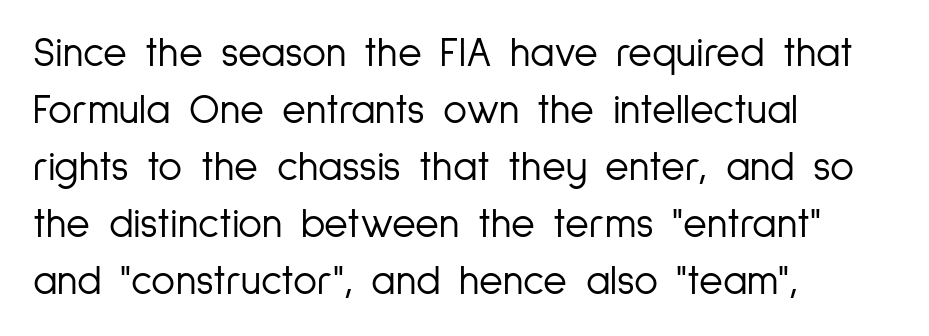
The letters carry no serifs — their stems end cleanly without finishing strokes. Bare-footed words on every line. Inter-character spacing is left at the font's built-in metrics. Leading: standard. No italicization has been applied; the sample stays upright. Is this a fixed-width face? No — the glyphs have proportional, varying widths.
